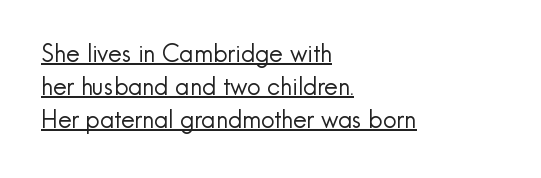
{"italic": "no", "bold": "no", "underline": "yes", "align": "left", "line_spacing": "normal", "line_spacing_ratio": 1.37, "letter_spacing": "normal", "letter_spacing_em": 0.0, "glyph_px": 24}
